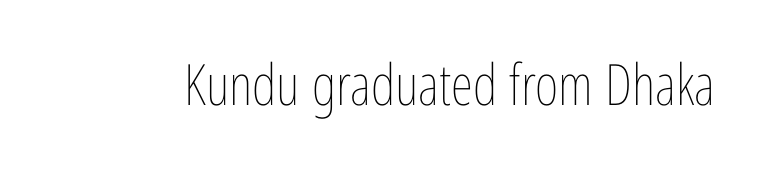
{"italic": "no", "bold": "no", "weight": "thin", "width": "condensed", "stroke_contrast": "low", "x_height": "medium", "monospaced": "no", "underline": "no", "letter_spacing": "normal", "letter_spacing_em": 0.0, "glyph_px": 57}
